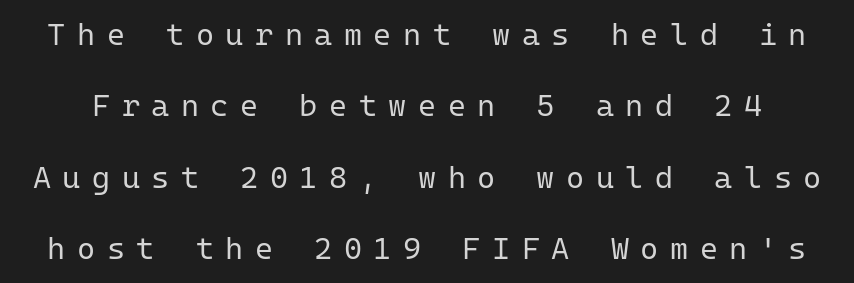
Q: Is the text bold? A: No.
Q: Is the text italic (slanted)? A: No, it is upright.
Q: Is the typeface a serif or a sans-serif typeface? A: Sans-serif.
Q: Is the text underlined? A: No.
Q: Is the spacing between letters normal or unusually wide? A: Unusually wide.
Q: Is the spacing between lines tight, normal or loose? A: Loose.
Q: Width (condensed, normal, or wide)? A: Normal.
Q: Stroke contrast? A: Low.
Q: x-height? A: Medium.
Q: Monospaced? A: Yes.
